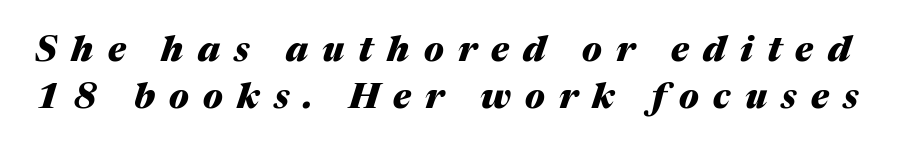
The image shows 35 px heavy type, italic (leaning right); set normal line spacing (1.35x), unusually wide letter spacing (+0.41 em), not underlined; medium stroke contrast and a medium x-height.
